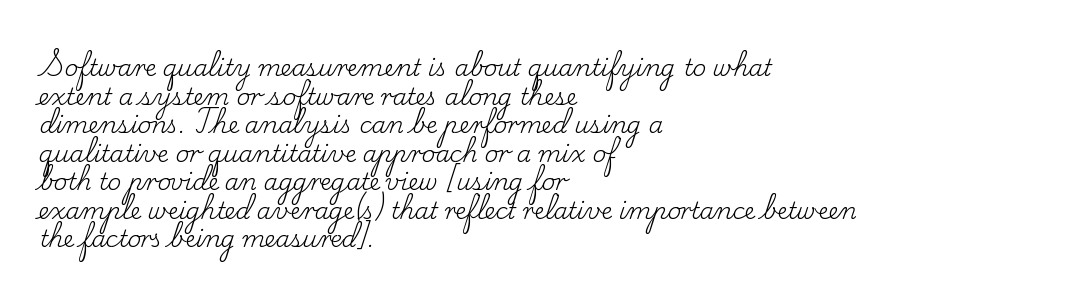
Q: Is the text bold? A: No.
Q: Is the text italic (slanted)? A: Yes.
Q: Is the text underlined? A: No.
Q: How is the paragraph aligned? A: Left-aligned.
Q: Is the spacing between letters normal or unusually wide? A: Normal.
